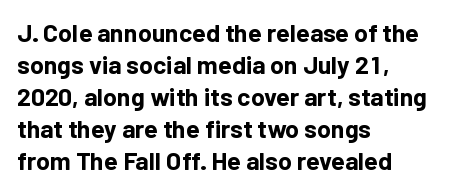
{"italic": "no", "bold": "yes", "underline": "no", "align": "left", "line_spacing": "normal", "line_spacing_ratio": 1.28, "letter_spacing": "normal", "letter_spacing_em": 0.0, "glyph_px": 25}
